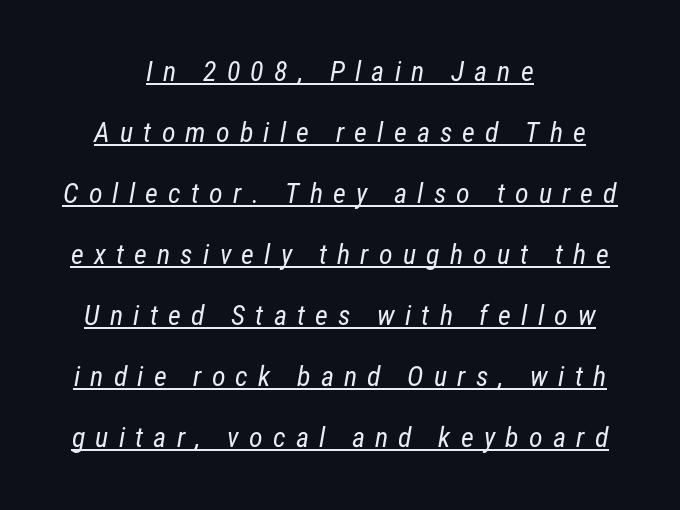
The letters are spread apart with noticeably loose tracking. Is there an underline? Yes — a line sits under the letters. This is not heavy type; no bold has been used. Leading is clearly above the norm, producing a sparse column.
